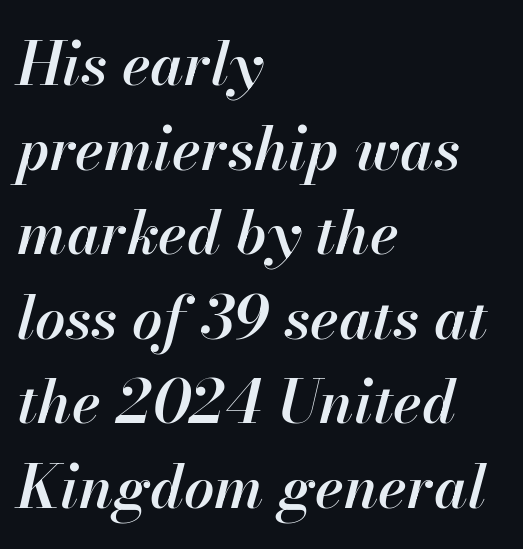
Standard letterfit; no display-style spreading of the glyphs. Every letter is mildly thick-stroked: semibold rather than bold. The vertical gap from one line to the next is medium. Note the varied advance widths — an 'i' is clearly narrower than an 'm'.
